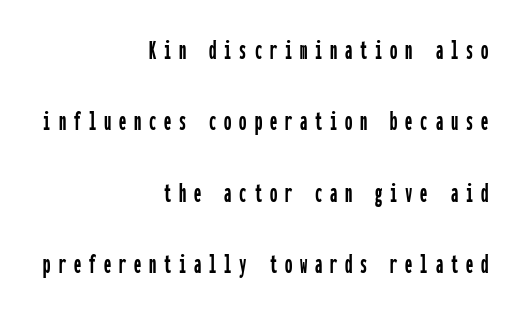
{"serif": "no", "italic": "no", "width": "condensed", "stroke_contrast": "low", "x_height": "medium", "monospaced": "yes", "underline": "no", "align": "right", "line_spacing": "loose", "line_spacing_ratio": 2.46, "letter_spacing": "wide", "letter_spacing_em": 0.27, "glyph_px": 29}
